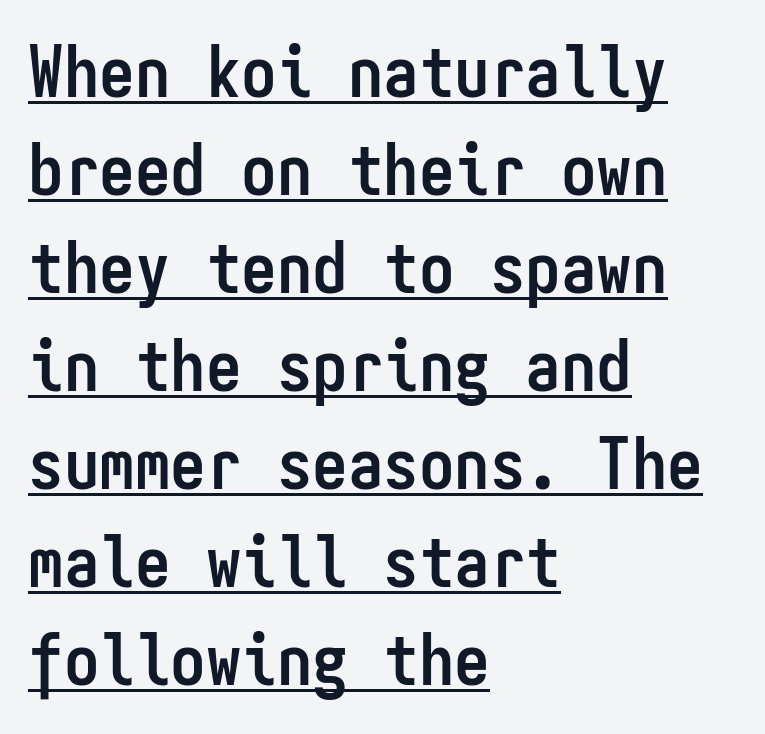
If you drew a line through each stem, it would be perfectly vertical. Note the uniform advance width — an 'i' takes as much space as an 'm'. Bold? Absolutely — the strokes are thick and heavy. In terms of leading, this rendering sits right in the middle. The typesetter has applied underlining to the passage shown. Observe the ordinary spacing: letters are neighbours, not strangers.
